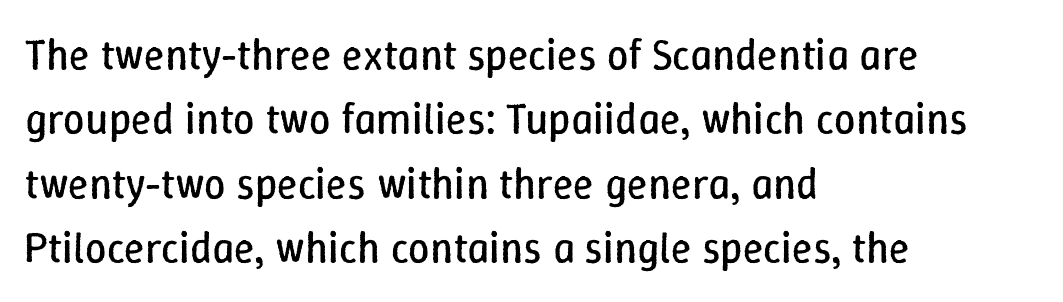
The image shows 43 px regular-weight type, upright; set left-aligned, normal line spacing (1.5x), normal letter spacing, not underlined; low stroke contrast and a medium x-height.
